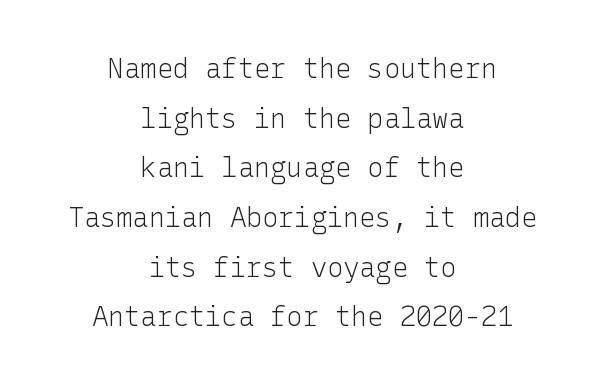
Q: Is the text bold? A: No.
Q: Is the text italic (slanted)? A: No, it is upright.
Q: Is the text underlined? A: No.
Q: How is the paragraph aligned? A: Centered.
Q: Is the spacing between letters normal or unusually wide? A: Normal.
